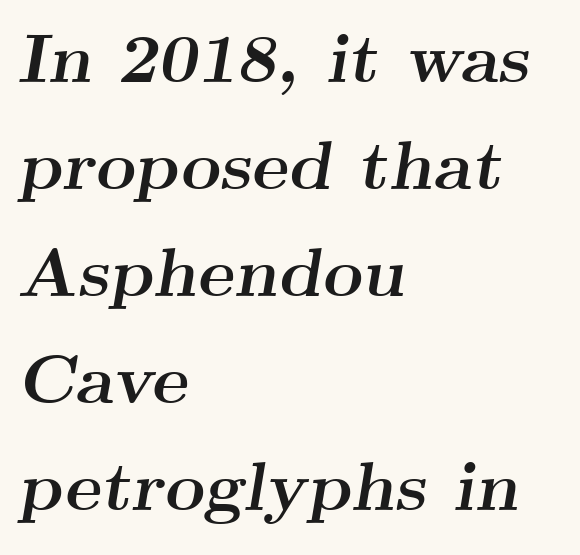
{"serif": "yes", "italic": "yes", "lean": "right", "slant_degrees": 9, "bold": "yes", "weight": "semibold", "width": "wide", "stroke_contrast": "medium", "x_height": "small", "monospaced": "no", "underline": "no", "align": "left", "line_spacing": "normal", "line_spacing_ratio": 1.55, "letter_spacing": "normal", "letter_spacing_em": 0.0, "glyph_px": 69}
